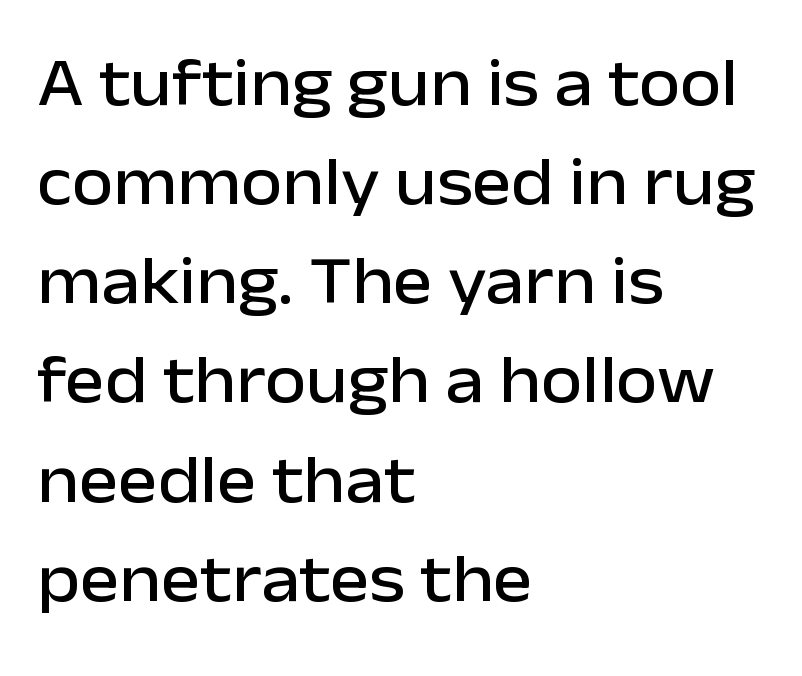
A student would call this left alignment; a typographer would say flush left, rag right. Ordinary non-slanted type is in use. Quick note: interline space is typical. The letters sit at their default tracking, neither squeezed nor spread.
